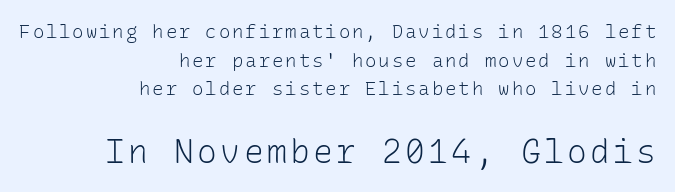
The image shows 33 px light sans-serif type, upright, monospaced; set right-aligned, normal line spacing (1.51x), not underlined; the second (bottom) block is 1.74x larger; low stroke contrast and a medium x-height.
